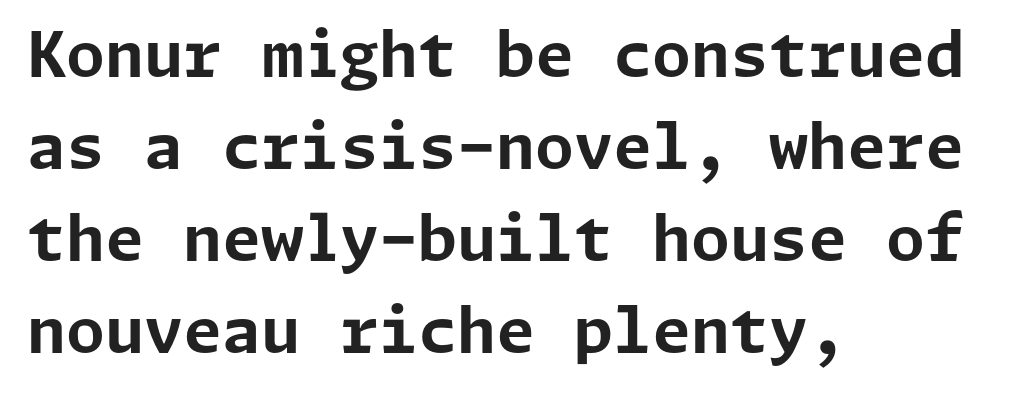
Nope, not italic — everything's standing straight. These lines stack with their left ends in a neat column. The passage shown is typeset with a sans-serif family. Horizontal bands of white between lines are of average thickness. The area under the type is left untouched. Strokes here are thick enough to call this a true bold.
